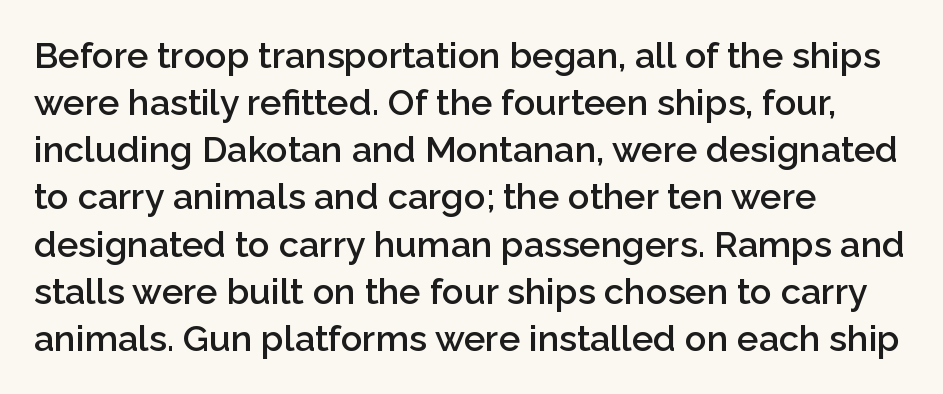
The image shows 36 px semibold sans-serif type, upright; set left-aligned, normal line spacing (1.31x), normal letter spacing, not underlined; low stroke contrast and a medium x-height.
